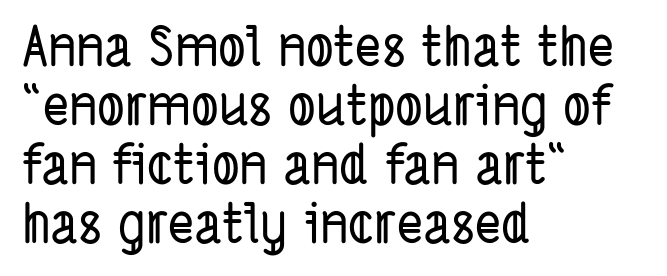
{"serif": "no", "width": "condensed", "stroke_contrast": "low", "x_height": "medium", "monospaced": "no", "underline": "no", "align": "left", "line_spacing": "tight", "line_spacing_ratio": 1.07, "letter_spacing": "normal", "letter_spacing_em": 0.0, "glyph_px": 55}
